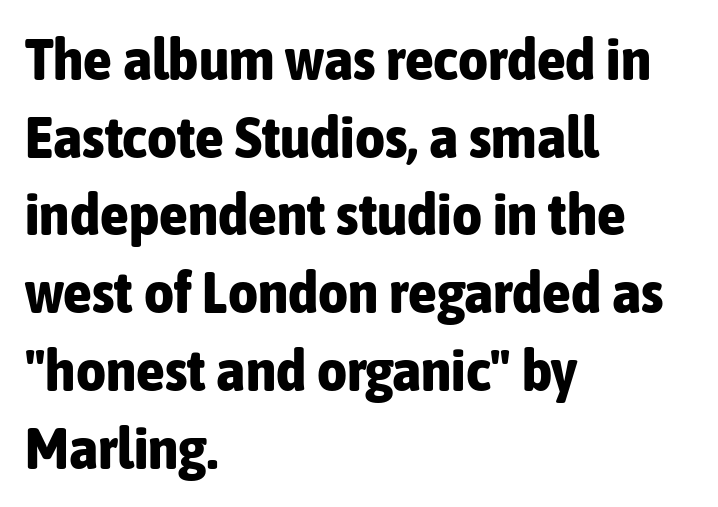
The image shows 58 px bold, condensed sans-serif type, upright; set left-aligned, normal line spacing (1.34x), normal letter spacing, not underlined; low stroke contrast and a medium x-height.
